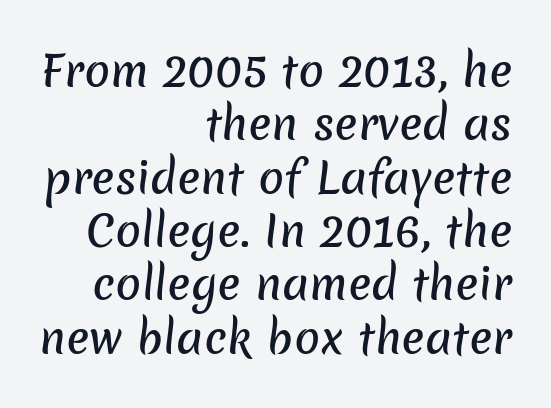
{"serif": "no", "width": "normal", "stroke_contrast": "low", "x_height": "medium", "monospaced": "no", "underline": "no", "align": "right", "line_spacing_ratio": 1.24, "letter_spacing": "normal", "letter_spacing_em": 0.0, "glyph_px": 43}
